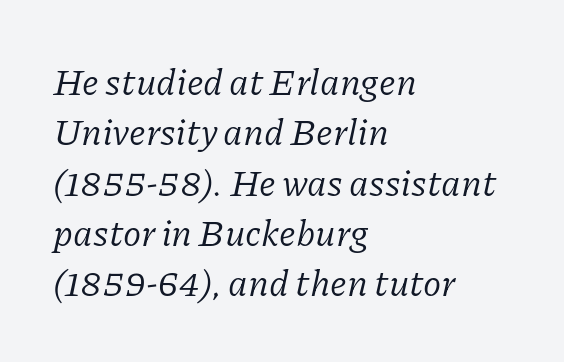
Q: Is the text bold? A: No.
Q: Is the text italic (slanted)? A: Yes, it leans right by about 11 degrees.
Q: Is the typeface a serif or a sans-serif typeface? A: Serif.
Q: Is the text underlined? A: No.
Q: How is the paragraph aligned? A: Left-aligned.
Q: Is the spacing between letters normal or unusually wide? A: Normal.
Q: Is the spacing between lines tight, normal or loose? A: Normal.
Q: Width (condensed, normal, or wide)? A: Normal.
Q: Stroke contrast? A: Low.
Q: x-height? A: Medium.
Q: Monospaced? A: No.
